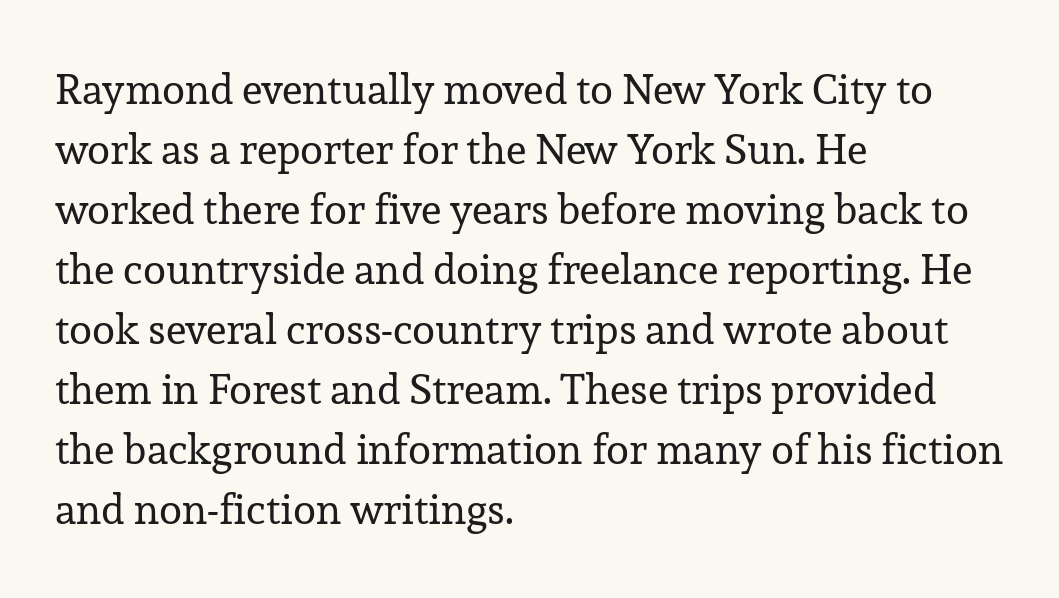
The image shows 42 px regular-weight serif type, upright; set left-aligned, normal line spacing (1.43x), normal letter spacing, not underlined; low stroke contrast and a medium x-height.
